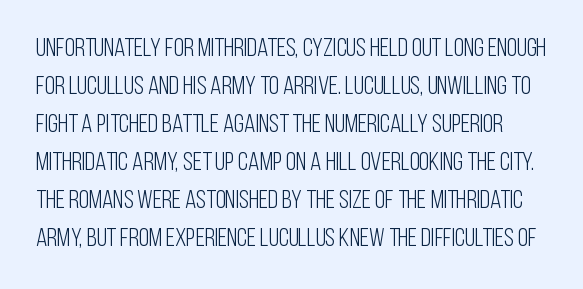
Type without underlining. In terms of posture, this sample is upright. The weight would be labelled regular, book, light, or lighter still. These lines keep a tight, regular rhythm from letter to letter.
